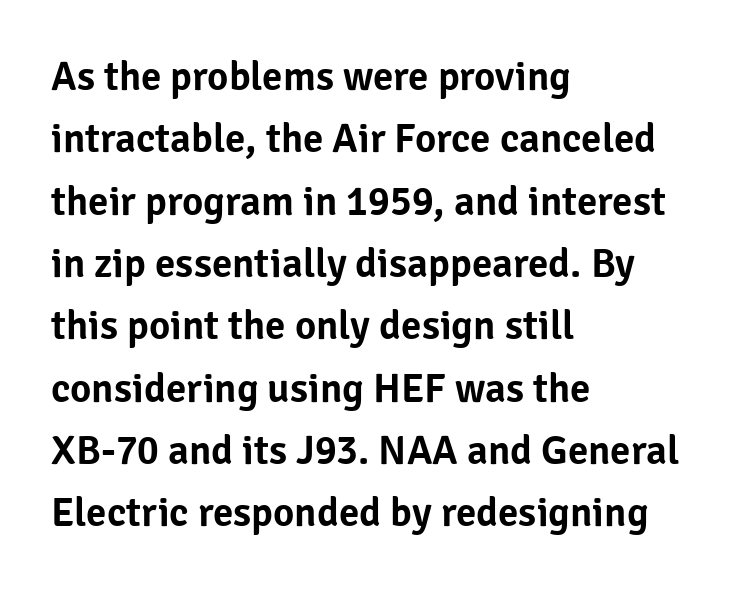
The font family rendered here belongs to the sans-serif group. Regular leading. Does the copy run flush right? No — it runs flush left. Words float on clear page, feet unadorned.
